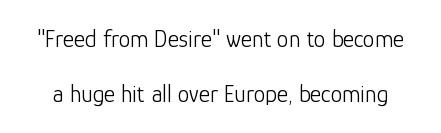
Q: Is the text bold? A: No.
Q: Is the text italic (slanted)? A: No, it is upright.
Q: Is the text underlined? A: No.
Q: Is the spacing between letters normal or unusually wide? A: Normal.
Q: Is the spacing between lines tight, normal or loose? A: Loose.
